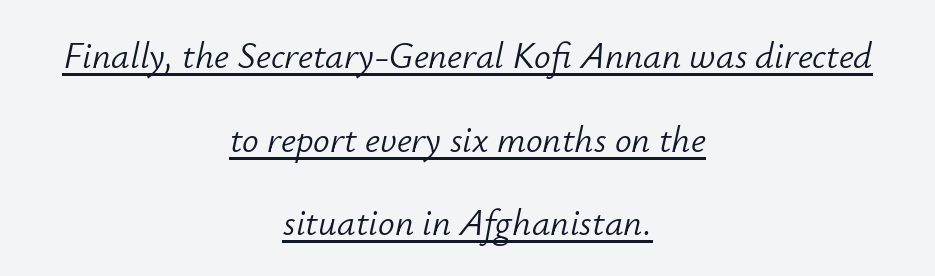
The image shows 37 px light type, italic (leaning right); set centered, loose line spacing (2.26x), normal letter spacing, underlined; low stroke contrast and a small x-height.
